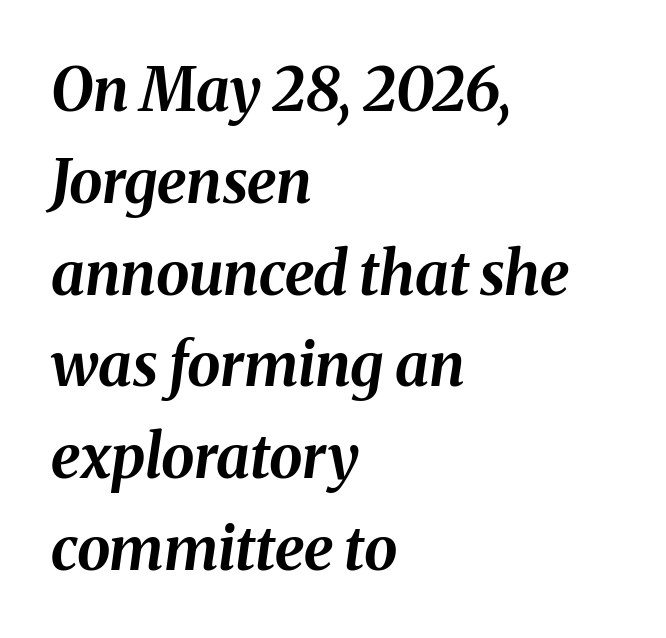
{"italic": "yes", "lean": "right", "slant_degrees": 8, "bold": "yes", "weight": "bold", "width": "normal", "stroke_contrast": "medium", "x_height": "medium", "monospaced": "no", "underline": "no", "align": "left", "line_spacing": "normal", "line_spacing_ratio": 1.53, "letter_spacing": "normal", "letter_spacing_em": 0.0, "glyph_px": 60}
